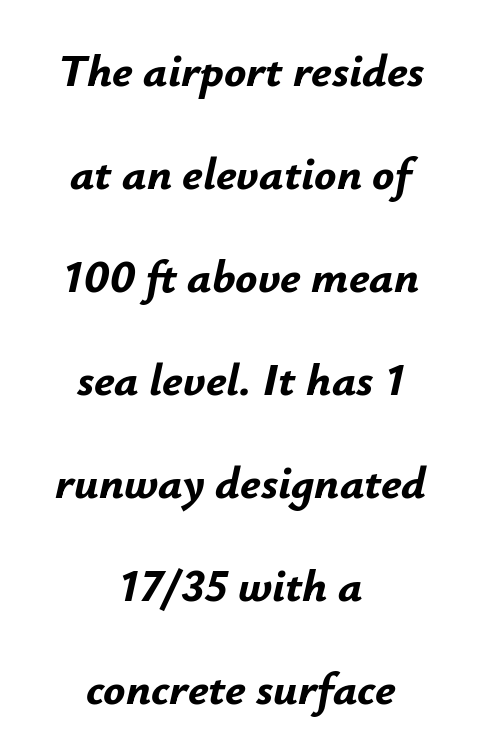
Leftover space on each line is divided equally before and after the words. These lines are rendered in a variable-pitch font. Emphasis by weight is at full strength: bold. The string is rendered with underlining switched off. Observe the ordinary spacing: letters are neighbours, not strangers. Does the leading feel generous? Absolutely, it's lavish.
